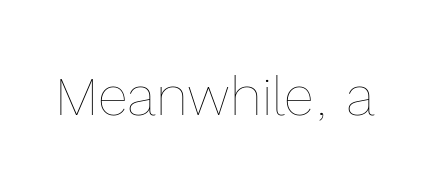
Q: Is the text bold? A: No.
Q: Is the text italic (slanted)? A: No, it is upright.
Q: Is the text underlined? A: No.
Q: Is the spacing between letters normal or unusually wide? A: Normal.
Q: Width (condensed, normal, or wide)? A: Normal.
Q: x-height? A: Medium.
Q: Monospaced? A: No.
